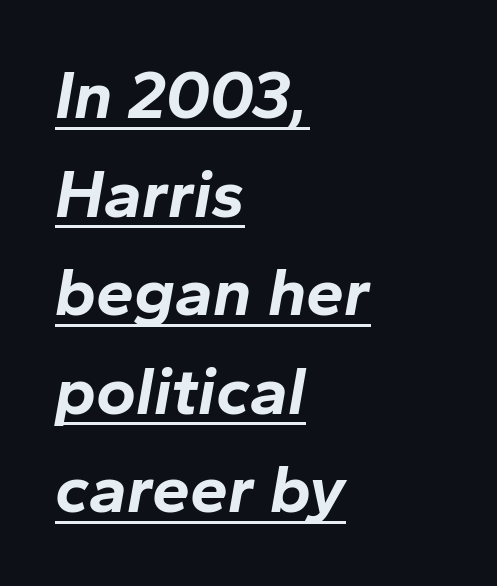
Looks like regular typesetting: each glyph gets only the width it needs. These lines stack with their left ends in a neat column. Slant detected: the letters are inclined. Notice how a bar underscores the lettering throughout.
